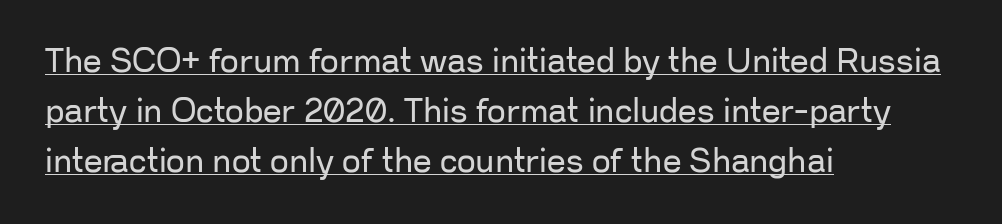
Q: Is the text bold? A: No.
Q: Is the text italic (slanted)? A: No, it is upright.
Q: Is the typeface a serif or a sans-serif typeface? A: Sans-serif.
Q: Is the text underlined? A: Yes.
Q: How is the paragraph aligned? A: Left-aligned.
Q: Is the spacing between letters normal or unusually wide? A: Normal.
Q: Is the spacing between lines tight, normal or loose? A: Normal.
Q: Width (condensed, normal, or wide)? A: Normal.
Q: Stroke contrast? A: Low.
Q: x-height? A: Medium.
Q: Monospaced? A: No.
